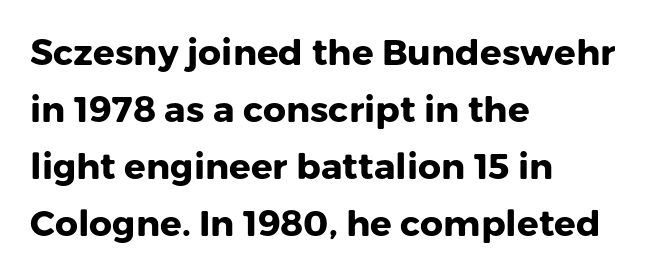
The image shows 36 px heavy sans-serif type, upright; set left-aligned, normal line spacing (1.58x), normal letter spacing, not underlined; low stroke contrast and a medium x-height.
